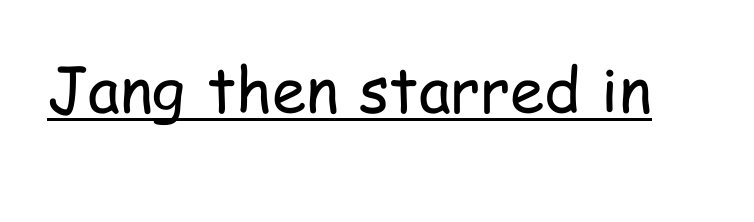
{"serif": "no", "italic": "no", "bold": "no", "weight": "regular", "width": "condensed", "stroke_contrast": "low", "x_height": "medium", "monospaced": "no", "underline": "yes", "letter_spacing": "normal", "letter_spacing_em": 0.0, "glyph_px": 62}
